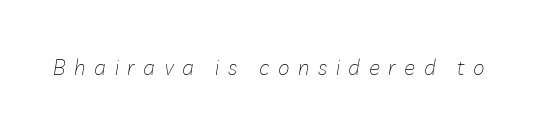
Q: Is the text bold? A: No.
Q: Is the text italic (slanted)? A: Yes, it leans right by about 10 degrees.
Q: Is the text underlined? A: No.
Q: Is the spacing between letters normal or unusually wide? A: Unusually wide.
